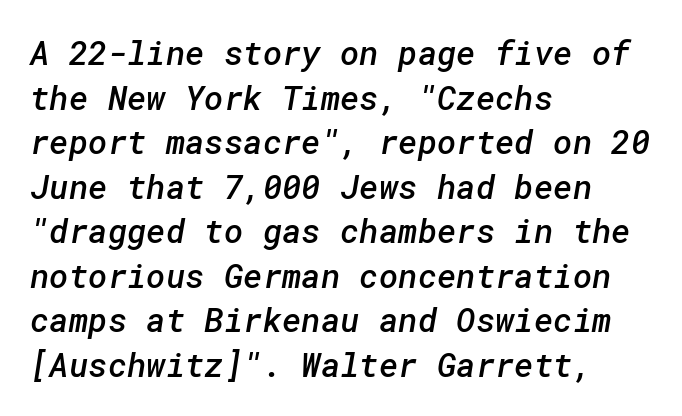
{"serif": "no", "bold": "semi", "weight": "semibold", "width": "normal", "stroke_contrast": "low", "x_height": "medium", "underline": "no", "align": "left", "line_spacing": "normal", "line_spacing_ratio": 1.35, "letter_spacing": "normal", "letter_spacing_em": 0.0, "glyph_px": 33}
